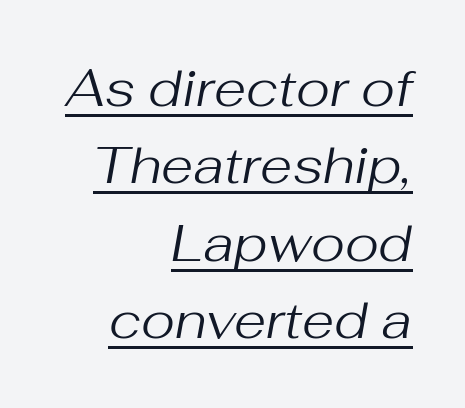
{"italic": "yes", "lean": "right", "slant_degrees": 10, "bold": "no", "weight": "regular", "width": "normal", "stroke_contrast": "medium", "x_height": "medium", "monospaced": "no", "underline": "yes", "align": "right", "line_spacing": "normal", "line_spacing_ratio": 1.49, "letter_spacing": "normal", "letter_spacing_em": 0.0, "glyph_px": 52}
